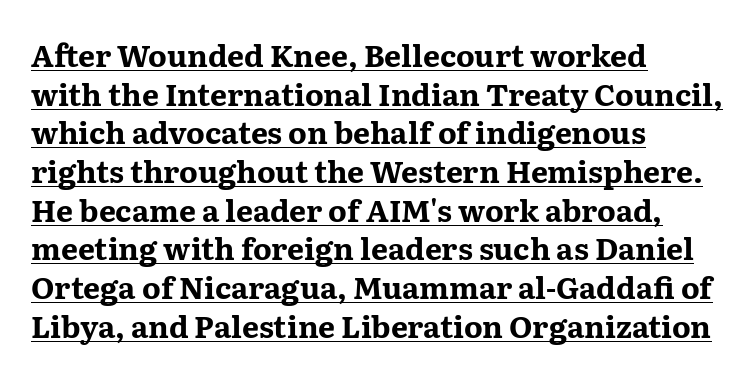
Q: Is the text bold? A: Yes.
Q: Is the text italic (slanted)? A: No, it is upright.
Q: Is the typeface a serif or a sans-serif typeface? A: Serif.
Q: Is the text underlined? A: Yes.
Q: How is the paragraph aligned? A: Left-aligned.
Q: Is the spacing between letters normal or unusually wide? A: Normal.
Q: Is the spacing between lines tight, normal or loose? A: Normal.
Q: Width (condensed, normal, or wide)? A: Wide.
Q: Stroke contrast? A: Medium.
Q: x-height? A: Medium.
Q: Monospaced? A: No.
